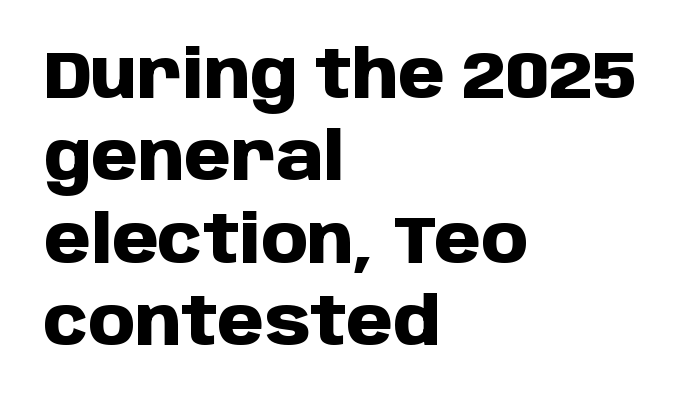
These lines keep a tight, regular rhythm from letter to letter. A typesetter would mark this as roman, not italic. This rendering features lettering with no underline. The letters advance in unequal steps, a hallmark of proportional type. A dark, heavy texture on the line: the type is bold.
